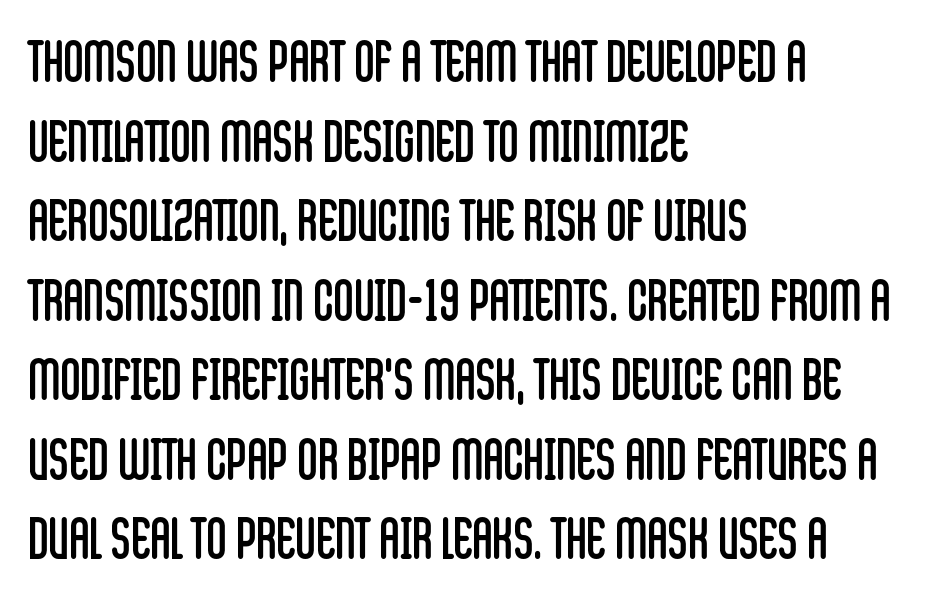
The image shows 56 px regular-weight, condensed sans-serif type, upright; set left-aligned, normal line spacing (1.42x), normal letter spacing, not underlined; low stroke contrast and a large x-height.
